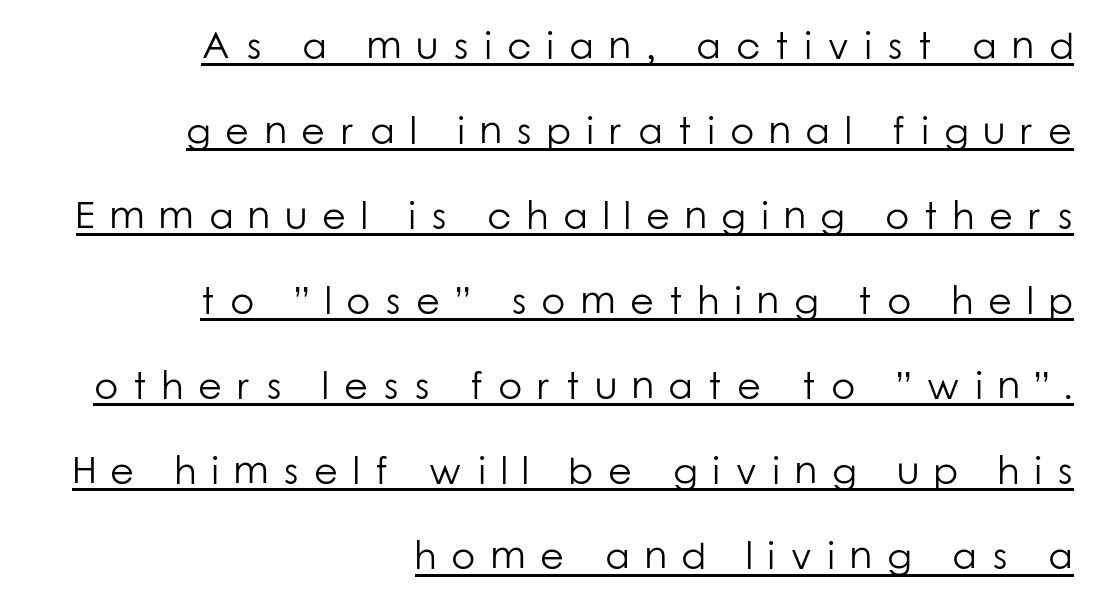
Q: Is the text bold? A: No.
Q: Is the text italic (slanted)? A: No, it is upright.
Q: Is the typeface a serif or a sans-serif typeface? A: Sans-serif.
Q: Is the text underlined? A: Yes.
Q: How is the paragraph aligned? A: Right-aligned.
Q: Is the spacing between letters normal or unusually wide? A: Unusually wide.
Q: Is the spacing between lines tight, normal or loose? A: Loose.
Q: Width (condensed, normal, or wide)? A: Normal.
Q: Stroke contrast? A: Low.
Q: x-height? A: Medium.
Q: Monospaced? A: No.
